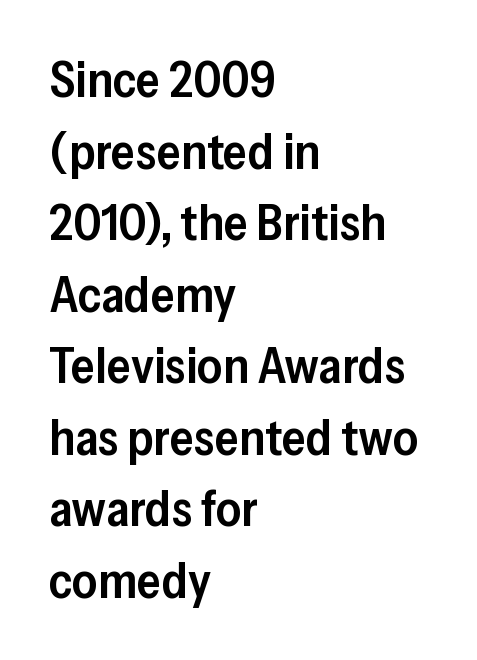
The image shows 49 px semibold sans-serif type, upright; set left-aligned, normal line spacing (1.46x), normal letter spacing, not underlined; low stroke contrast and a medium x-height.
